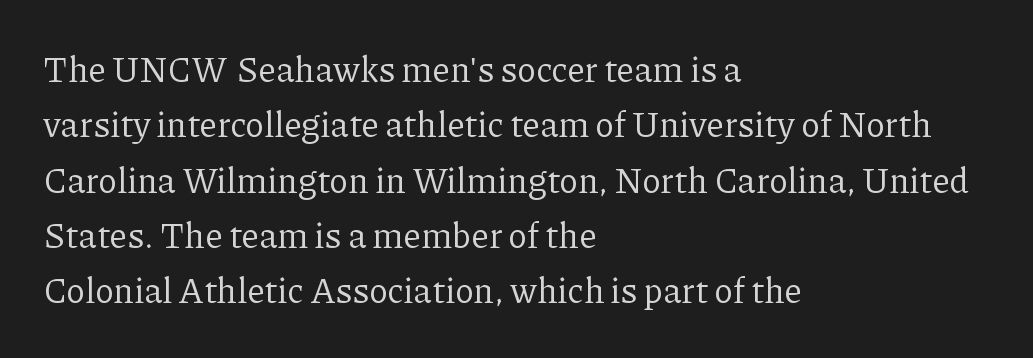
The image shows 35 px regular-weight serif type, upright; set left-aligned, normal line spacing (1.58x), normal letter spacing, not underlined; low stroke contrast and a medium x-height.
